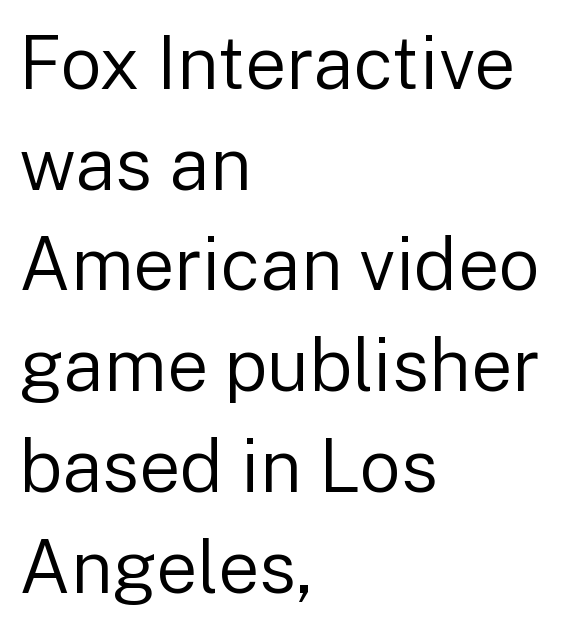
{"serif": "no", "italic": "no", "bold": "no", "weight": "regular", "width": "normal", "stroke_contrast": "low", "x_height": "medium", "monospaced": "no", "underline": "no", "align": "left", "line_spacing": "normal", "line_spacing_ratio": 1.38, "letter_spacing": "normal", "letter_spacing_em": 0.0, "glyph_px": 73}
